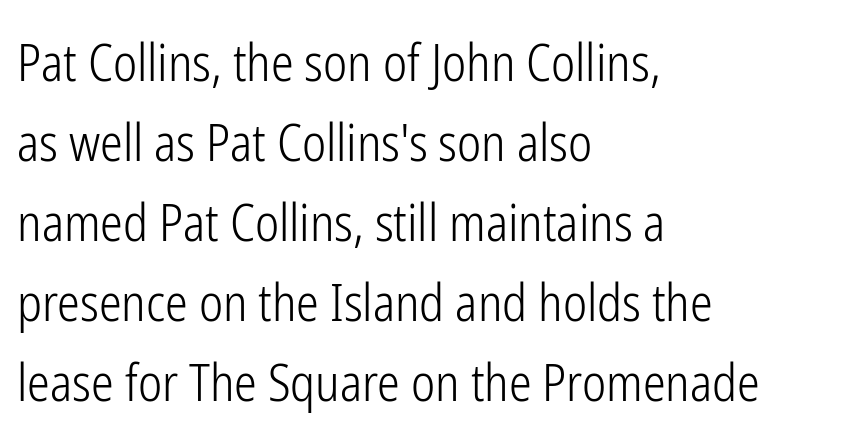
The image shows 51 px light, condensed sans-serif type, upright; set left-aligned, normal line spacing (1.57x), normal letter spacing, not underlined; low stroke contrast and a medium x-height.
